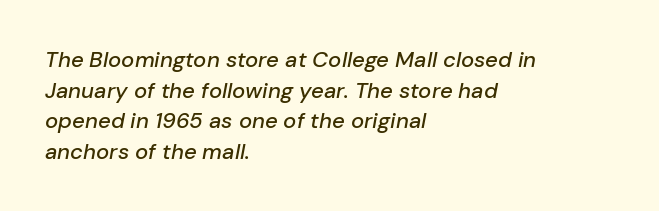
{"italic": "yes", "lean": "right", "slant_degrees": 10, "underline": "no", "align": "left", "line_spacing": "normal", "line_spacing_ratio": 1.39, "letter_spacing": "normal", "letter_spacing_em": 0.0, "glyph_px": 22}
